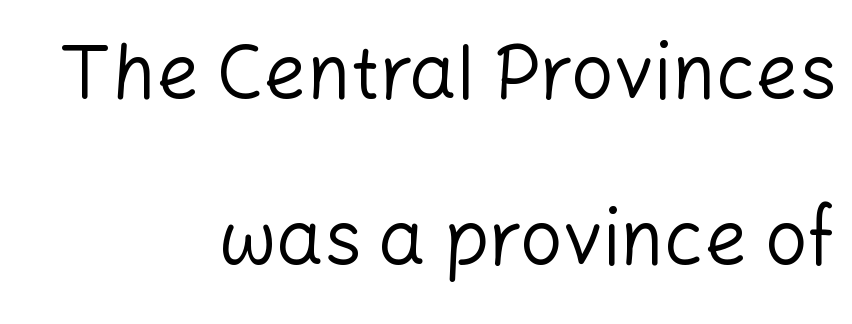
The image shows 75 px regular-weight sans-serif type, upright; set right-aligned, loose line spacing (2.22x), normal letter spacing, not underlined; low stroke contrast and a medium x-height.
